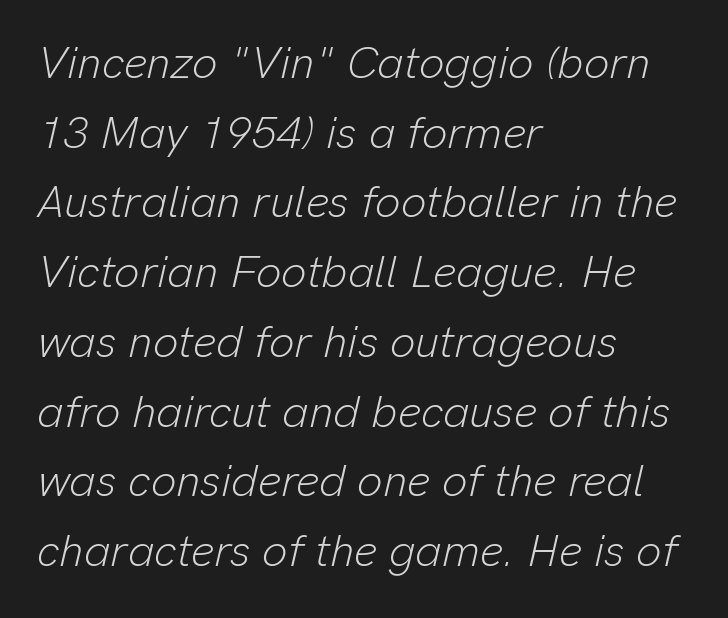
{"italic": "yes", "lean": "right", "slant_degrees": 13, "bold": "no", "weight": "light", "width": "normal", "stroke_contrast": "low", "x_height": "medium", "monospaced": "no", "underline": "no", "align": "left", "line_spacing": "normal", "line_spacing_ratio": 1.55, "letter_spacing": "normal", "letter_spacing_em": 0.0, "glyph_px": 45}
